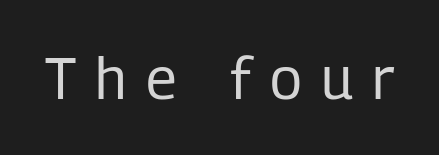
The letterforms sit at book weight or below. The text was rendered using a sans face with plain stroke endings. Short note: letters widely spaced. The specimen reads as upright at a glance.
